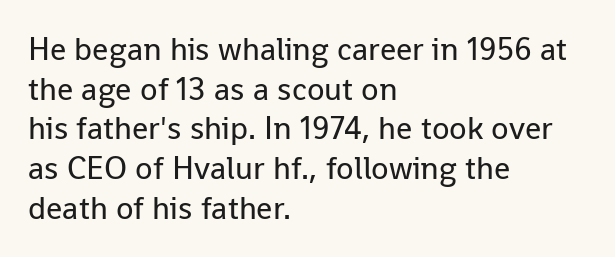
Heft: none added — not bold. A typesetter would mark this as roman, not italic. I'd call this a sans setting — the letters go barefoot. The paragraph has a hard left edge and a soft right edge.
